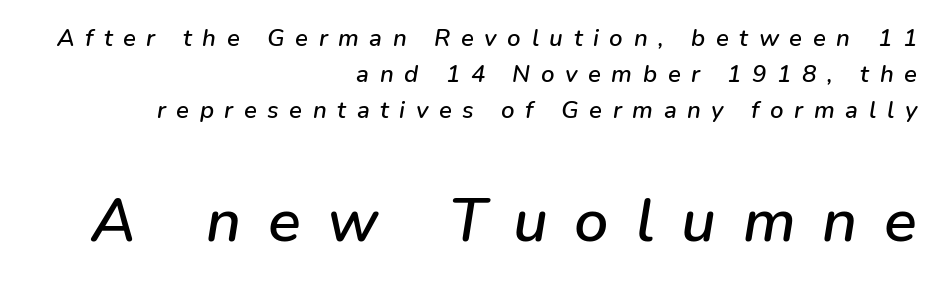
{"italic": "yes", "lean": "right", "slant_degrees": 9, "width": "normal", "stroke_contrast": "low", "x_height": "medium", "monospaced": "no", "underline": "no", "align": "right", "line_spacing": "normal", "line_spacing_ratio": 1.51, "letter_spacing": "wide", "letter_spacing_em": 0.44, "larger_block": "second", "size_ratio": 2.54, "glyph_px": 61}
